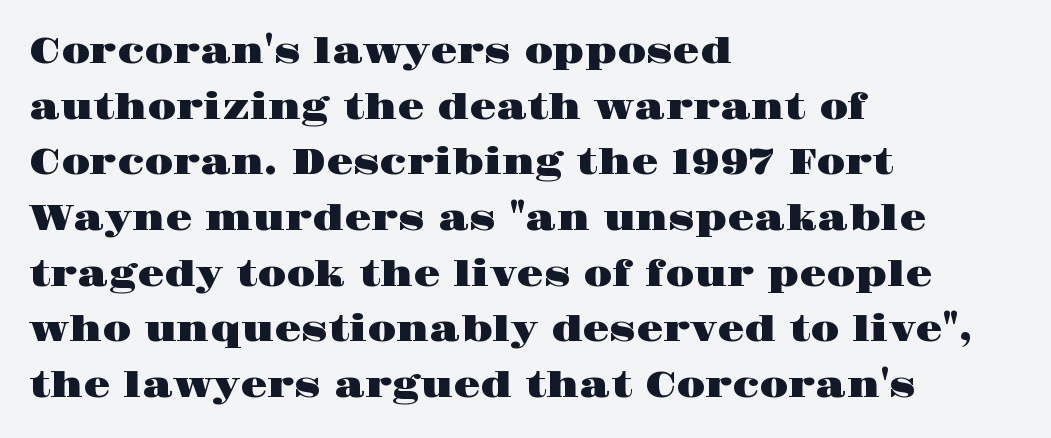
Q: Is the text italic (slanted)? A: No, it is upright.
Q: Is the typeface a serif or a sans-serif typeface? A: Serif.
Q: Is the text underlined? A: No.
Q: How is the paragraph aligned? A: Left-aligned.
Q: Is the spacing between letters normal or unusually wide? A: Normal.
Q: Is the spacing between lines tight, normal or loose? A: Normal.
Q: Width (condensed, normal, or wide)? A: Wide.
Q: Stroke contrast? A: High.
Q: x-height? A: Large.
Q: Monospaced? A: No.
